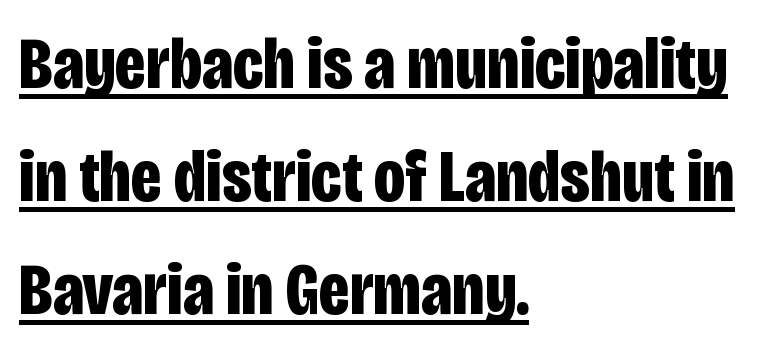
{"serif": "no", "italic": "no", "bold": "yes", "weight": "bold", "width": "condensed", "stroke_contrast": "low", "x_height": "large", "monospaced": "no", "underline": "yes", "align": "left", "line_spacing": "normal", "line_spacing_ratio": 1.53, "letter_spacing": "normal", "letter_spacing_em": 0.0, "glyph_px": 74}
